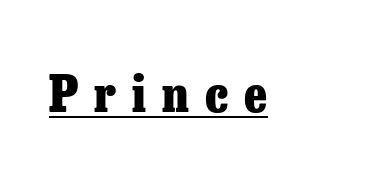
Q: Is the text bold? A: Yes.
Q: Is the text italic (slanted)? A: No, it is upright.
Q: Is the typeface a serif or a sans-serif typeface? A: Serif.
Q: Is the text underlined? A: Yes.
Q: Is the spacing between letters normal or unusually wide? A: Unusually wide.
Q: Width (condensed, normal, or wide)? A: Normal.
Q: Stroke contrast? A: Low.
Q: x-height? A: Medium.
Q: Monospaced? A: No.
